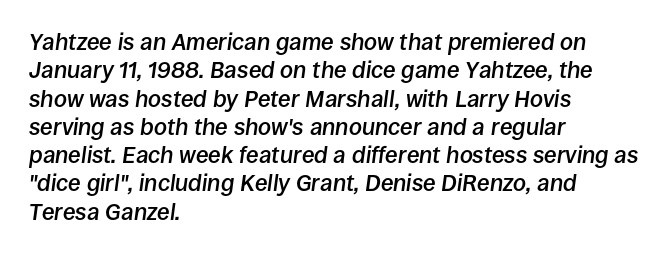
Q: Is the text bold? A: Semi-bold.
Q: Is the text italic (slanted)? A: Yes, it leans right by about 8 degrees.
Q: Is the text underlined? A: No.
Q: How is the paragraph aligned? A: Left-aligned.
Q: Is the spacing between letters normal or unusually wide? A: Normal.
